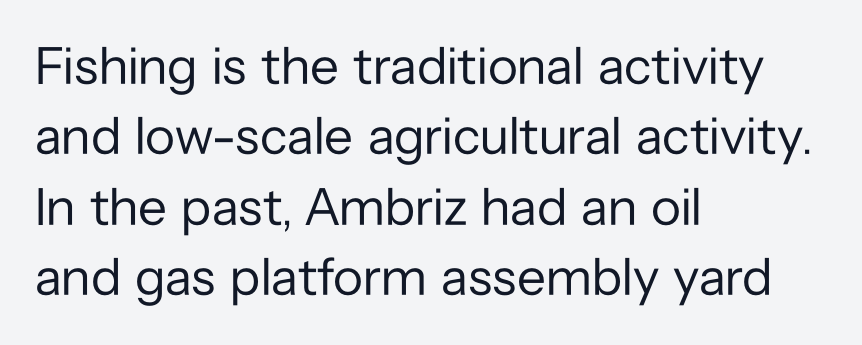
Q: Is the text bold? A: No.
Q: Is the text italic (slanted)? A: No, it is upright.
Q: Is the typeface a serif or a sans-serif typeface? A: Sans-serif.
Q: Is the text underlined? A: No.
Q: How is the paragraph aligned? A: Left-aligned.
Q: Is the spacing between letters normal or unusually wide? A: Normal.
Q: Is the spacing between lines tight, normal or loose? A: Normal.
Q: Width (condensed, normal, or wide)? A: Normal.
Q: Stroke contrast? A: Low.
Q: x-height? A: Medium.
Q: Monospaced? A: No.
